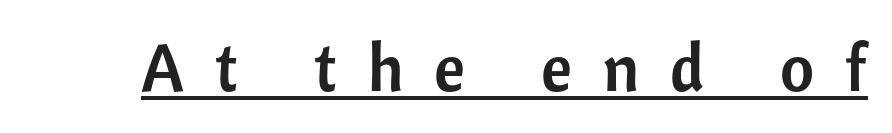
{"serif": "no", "italic": "no", "width": "normal", "stroke_contrast": "low", "x_height": "medium", "monospaced": "no", "underline": "yes", "letter_spacing": "wide", "letter_spacing_em": 0.47, "glyph_px": 66}
